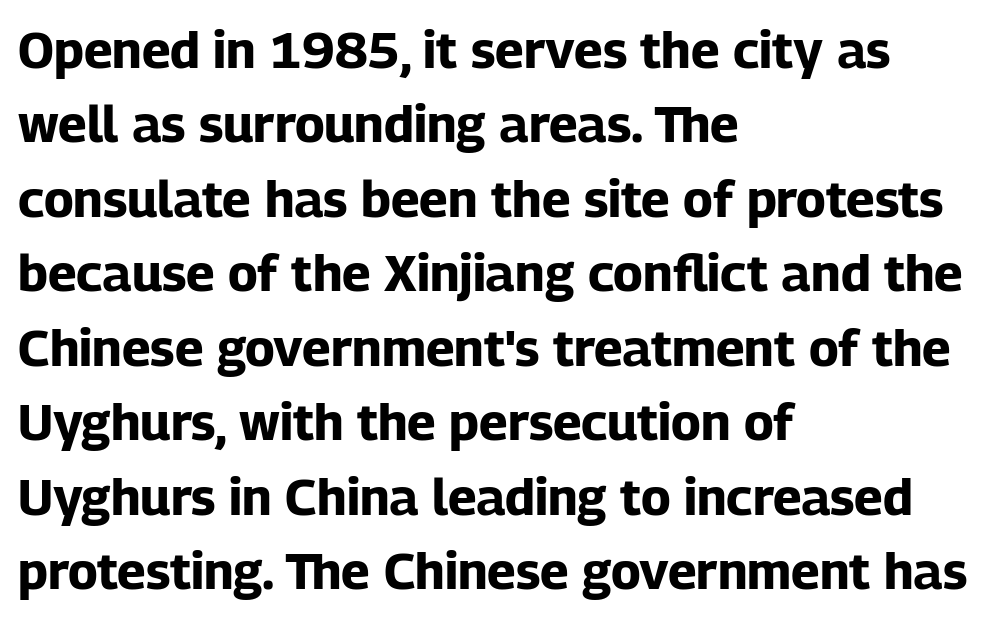
What stands out about the letter spacing? Nothing — it is the standard amount. This sample has the flowing, uneven cadence of proportional lettering. Notice how descenders clear the ascenders below comfortably — that's standard leading. Typeset ragged right — the left edge is the straight one. Anything drawn beneath the words? Only blank space. The letters stand upright; this is a roman face.
